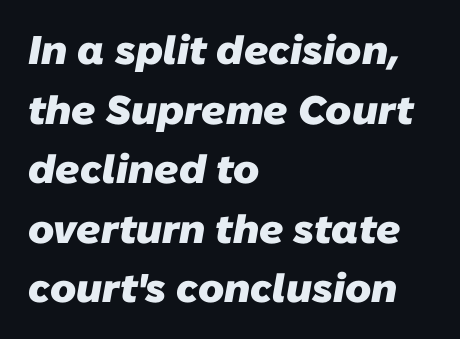
{"serif": "no", "bold": "yes", "weight": "heavy", "width": "normal", "stroke_contrast": "low", "x_height": "medium", "monospaced": "no", "underline": "no", "align": "left", "line_spacing": "normal", "line_spacing_ratio": 1.49, "letter_spacing": "normal", "letter_spacing_em": 0.0, "glyph_px": 40}
